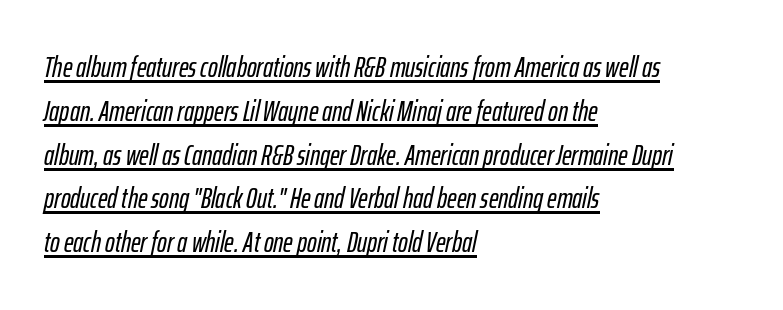
Q: Is the text italic (slanted)? A: Yes, it leans right by about 12 degrees.
Q: Is the text underlined? A: Yes.
Q: How is the paragraph aligned? A: Left-aligned.
Q: Is the spacing between letters normal or unusually wide? A: Normal.
Q: Is the spacing between lines tight, normal or loose? A: Normal.
Q: Width (condensed, normal, or wide)? A: Condensed.
Q: Stroke contrast? A: Low.
Q: x-height? A: Medium.
Q: Monospaced? A: No.
